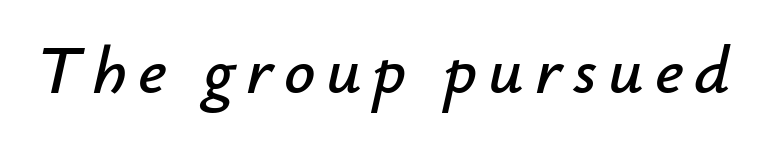
Glance below the letters and you will spot only blank space. Italic: yes, the glyphs are oblique. The letters advance in unequal steps, a hallmark of proportional type.
